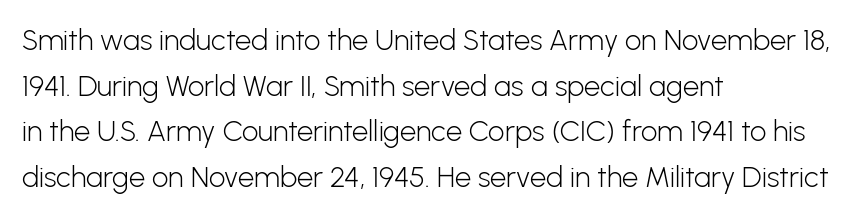
No italicization has been applied; the sample stays upright. In terms of leading, this rendering sits right in the middle. These lines keep a tight, regular rhythm from letter to letter. In terms of letterform style, serifs are entirely absent. The space beneath each line is pristine and unruled.
